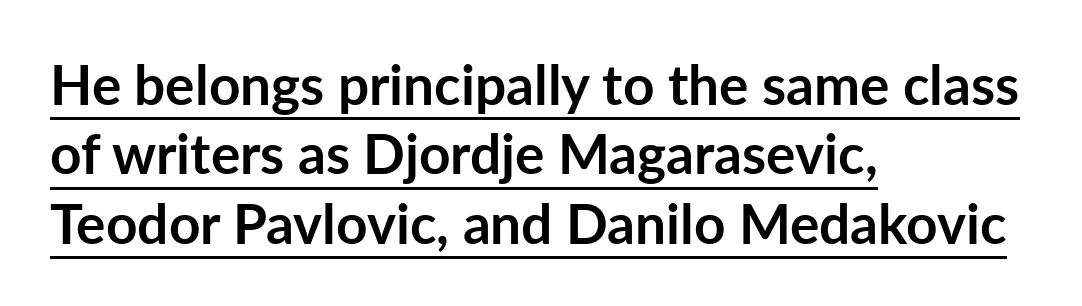
{"serif": "no", "italic": "no", "bold": "yes", "weight": "semibold", "width": "normal", "stroke_contrast": "low", "x_height": "medium", "monospaced": "no", "underline": "yes", "align": "left", "line_spacing": "normal", "line_spacing_ratio": 1.26, "letter_spacing": "normal", "letter_spacing_em": 0.0, "glyph_px": 55}
